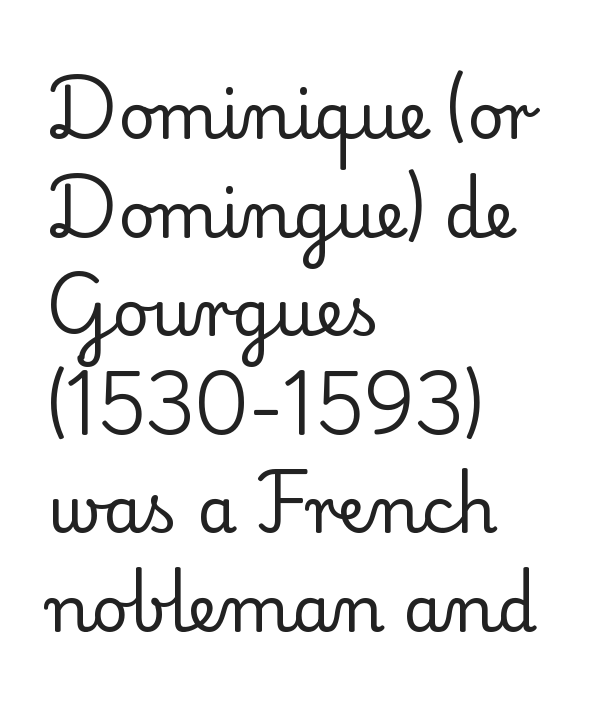
Q: Is the text bold? A: No.
Q: Is the text italic (slanted)? A: No, it is upright.
Q: Is the typeface a serif or a sans-serif typeface? A: Serif.
Q: Is the text underlined? A: No.
Q: How is the paragraph aligned? A: Left-aligned.
Q: Is the spacing between letters normal or unusually wide? A: Normal.
Q: Is the spacing between lines tight, normal or loose? A: Normal.
Q: Width (condensed, normal, or wide)? A: Normal.
Q: Stroke contrast? A: Low.
Q: x-height? A: Small.
Q: Monospaced? A: No.
